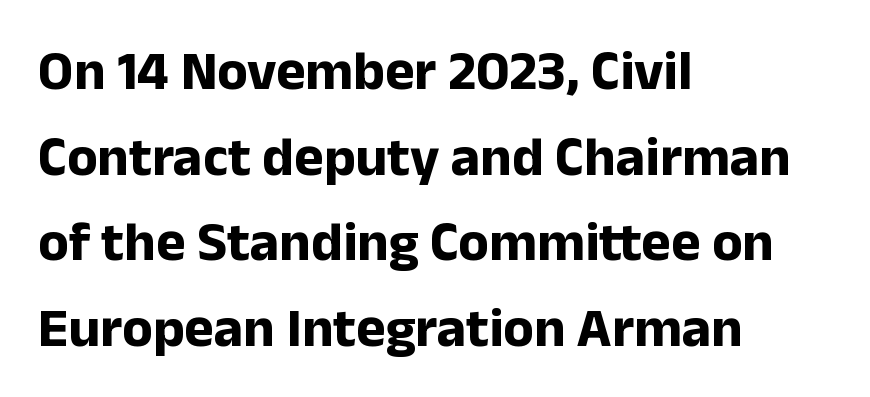
{"serif": "no", "italic": "no", "bold": "yes", "weight": "bold", "width": "normal", "stroke_contrast": "low", "x_height": "medium", "monospaced": "no", "underline": "no", "align": "left", "line_spacing": "normal", "line_spacing_ratio": 1.53, "letter_spacing": "normal", "letter_spacing_em": 0.0, "glyph_px": 56}
